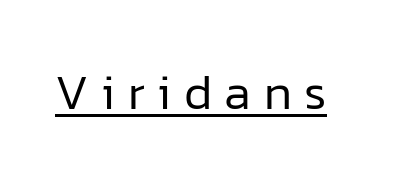
The image shows 49 px regular-weight sans-serif type, upright; set unusually wide letter spacing (+0.26 em), underlined; low stroke contrast and a medium x-height.
